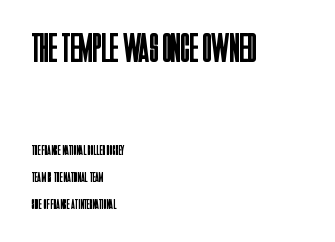
The image shows 41 px regular-weight, condensed sans-serif type, upright; set left-aligned, loose line spacing (1.95x), normal letter spacing, not underlined; the first (top) block is 2.93x larger; low stroke contrast and a large x-height.
